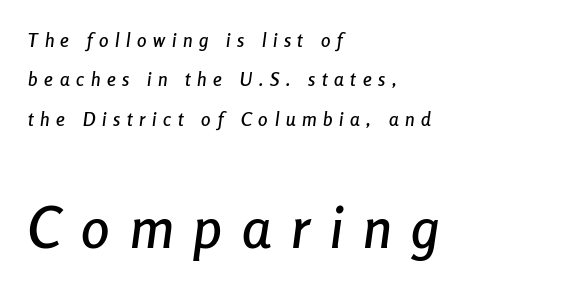
The image shows 57 px condensed type, italic (leaning right); set left-aligned, loose line spacing (2.07x), unusually wide letter spacing (+0.35 em), not underlined; the second (bottom) block is 3.0x larger; low stroke contrast and a medium x-height.
